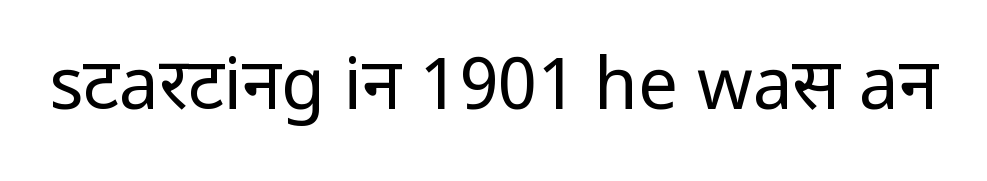
{"serif": "no", "italic": "no", "bold": "no", "weight": "regular", "width": "condensed", "stroke_contrast": "low", "x_height": "large", "monospaced": "no", "underline": "no", "letter_spacing": "normal", "letter_spacing_em": 0.0, "glyph_px": 71}
